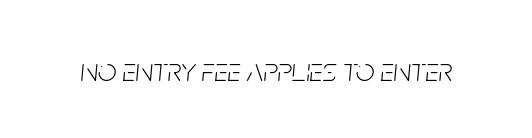
Q: Is the text bold? A: No.
Q: Is the text italic (slanted)? A: Yes, it leans right by about 5 degrees.
Q: Is the text underlined? A: No.
Q: Is the spacing between letters normal or unusually wide? A: Normal.
Q: Width (condensed, normal, or wide)? A: Condensed.
Q: Stroke contrast? A: Low.
Q: x-height? A: Large.
Q: Monospaced? A: No.
